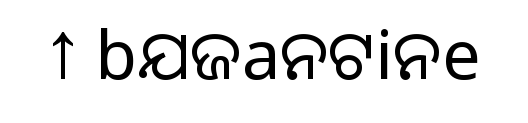
Q: Is the text bold? A: No.
Q: Is the text italic (slanted)? A: No, it is upright.
Q: Is the typeface a serif or a sans-serif typeface? A: Sans-serif.
Q: Is the text underlined? A: No.
Q: Is the spacing between letters normal or unusually wide? A: Normal.
Q: Width (condensed, normal, or wide)? A: Normal.
Q: Stroke contrast? A: Low.
Q: x-height? A: Large.
Q: Monospaced? A: No.
